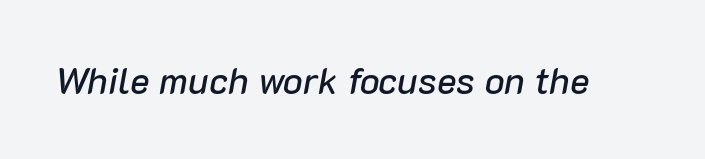
The image shows 37 px text type, italic (leaning right); set normal letter spacing, not underlined; low stroke contrast and a medium x-height.
